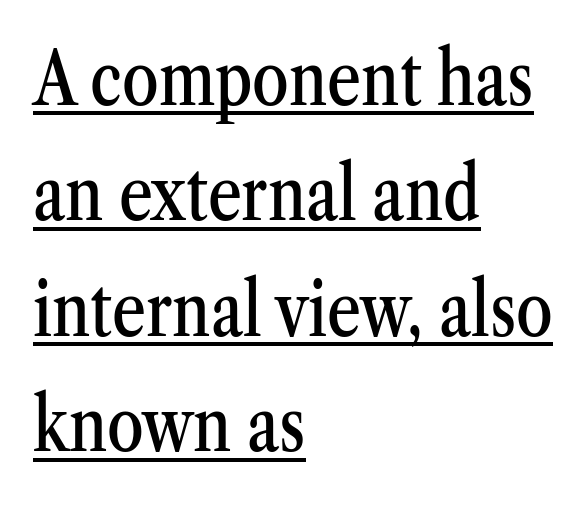
The image shows 74 px condensed serif type, upright; set left-aligned, normal line spacing (1.56x), normal letter spacing, underlined; medium stroke contrast and a medium x-height.
